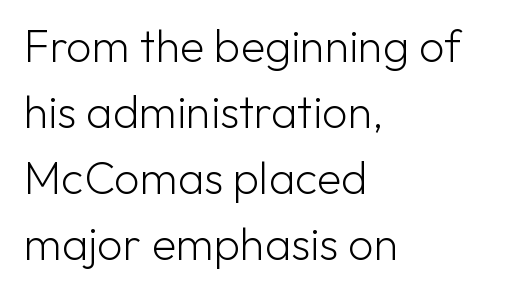
{"serif": "no", "italic": "no", "bold": "no", "weight": "light", "width": "normal", "stroke_contrast": "low", "x_height": "medium", "monospaced": "no", "underline": "no", "align": "left", "line_spacing": "normal", "line_spacing_ratio": 1.47, "letter_spacing": "normal", "letter_spacing_em": 0.0, "glyph_px": 45}
